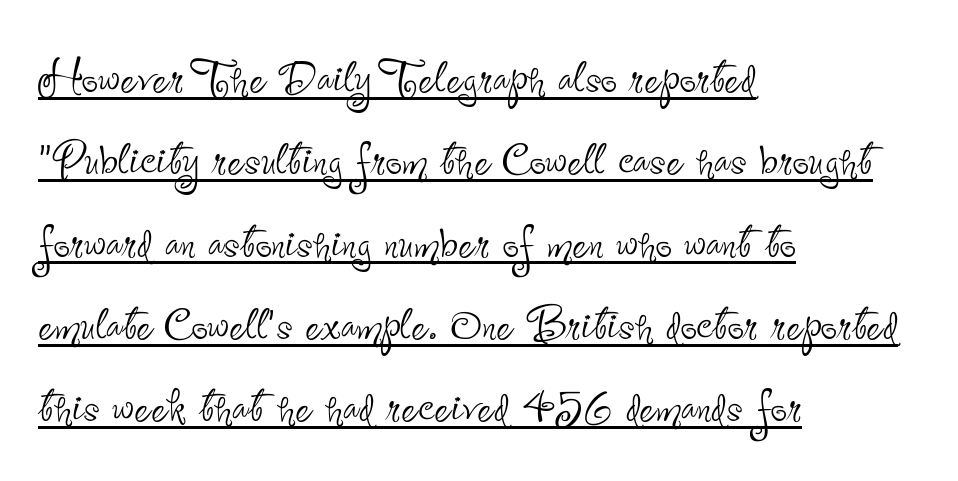
The image shows 58 px thin, condensed sans-serif type; set left-aligned, normal line spacing (1.42x), normal letter spacing, underlined; low stroke contrast and a small x-height.
